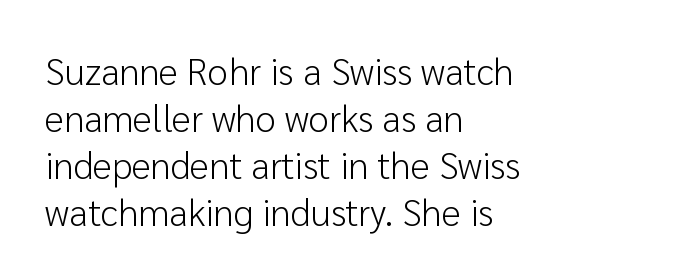
The image shows 37 px light sans-serif type, upright; set left-aligned, normal line spacing (1.27x), normal letter spacing, not underlined; low stroke contrast and a medium x-height.
